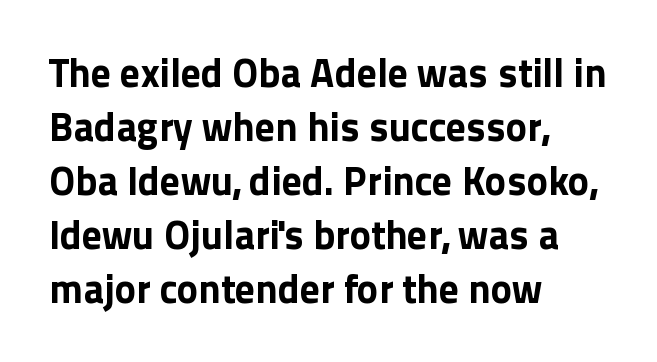
{"serif": "no", "italic": "no", "bold": "yes", "weight": "bold", "width": "normal", "x_height": "medium", "monospaced": "no", "underline": "no", "align": "left", "line_spacing": "normal", "line_spacing_ratio": 1.35, "letter_spacing": "normal", "letter_spacing_em": 0.0, "glyph_px": 40}
